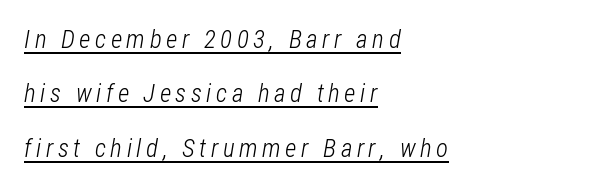
Q: Is the text bold? A: No.
Q: Is the text italic (slanted)? A: Yes, it leans right by about 12 degrees.
Q: Is the text underlined? A: Yes.
Q: How is the paragraph aligned? A: Left-aligned.
Q: Is the spacing between lines tight, normal or loose? A: Loose.
